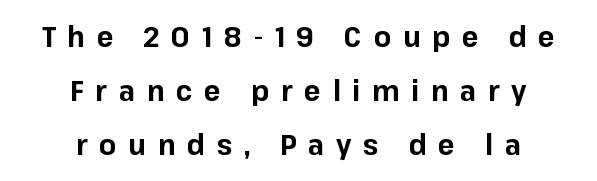
{"serif": "no", "italic": "no", "bold": "yes", "weight": "bold", "width": "normal", "stroke_contrast": "low", "x_height": "medium", "monospaced": "no", "underline": "no", "align": "center", "line_spacing": "loose", "line_spacing_ratio": 1.92, "letter_spacing": "wide", "letter_spacing_em": 0.42, "glyph_px": 28}
